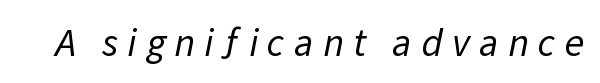
Counters stay open thanks to moderate or lighter strokes. I'd call this a sans setting — the letters go barefoot. The type is letterspaced generously, with wide tracking. Character widths vary here, with narrow letters taking less room than wide ones. The space directly below the letters is spotless.
